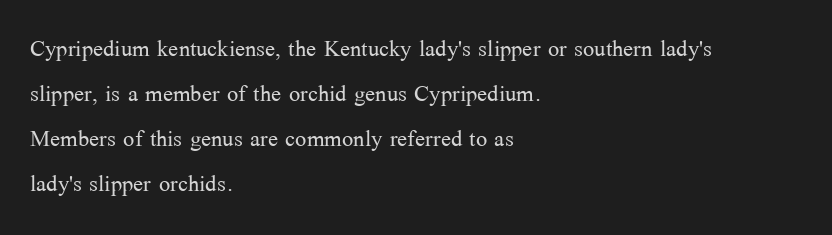
{"serif": "yes", "italic": "no", "bold": "no", "weight": "light", "width": "normal", "stroke_contrast": "medium", "x_height": "medium", "monospaced": "no", "underline": "no", "align": "left", "line_spacing": "normal", "line_spacing_ratio": 1.5, "letter_spacing": "normal", "letter_spacing_em": 0.0, "glyph_px": 30}
